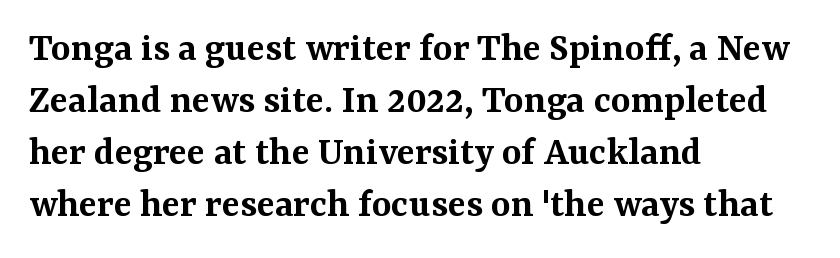
{"serif": "yes", "italic": "no", "bold": "semi", "weight": "semibold", "width": "normal", "stroke_contrast": "medium", "x_height": "medium", "monospaced": "no", "underline": "no", "align": "left", "line_spacing_ratio": 1.24, "letter_spacing": "normal", "letter_spacing_em": 0.0, "glyph_px": 42}
